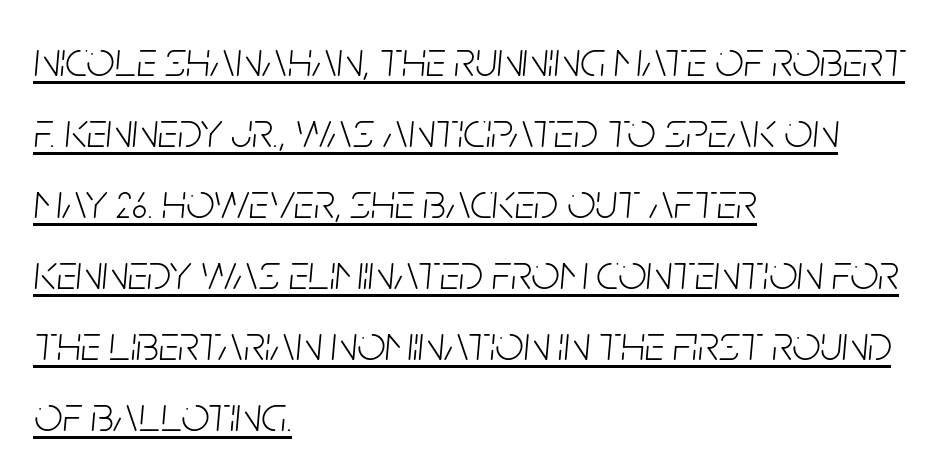
{"italic": "yes", "lean": "right", "slant_degrees": 5, "bold": "no", "weight": "light", "width": "condensed", "stroke_contrast": "low", "x_height": "large", "monospaced": "no", "underline": "yes", "align": "left", "line_spacing": "normal", "line_spacing_ratio": 1.42, "letter_spacing": "normal", "letter_spacing_em": 0.0, "glyph_px": 50}
